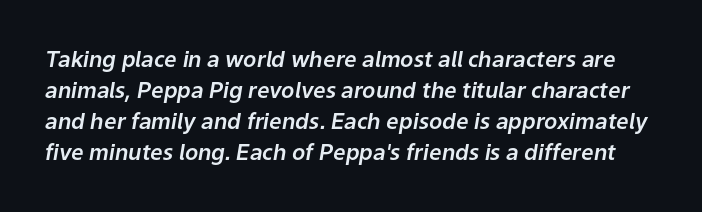
The image shows 22 px text type, italic (leaning right); set normal line spacing (1.41x), normal letter spacing, not underlined.
